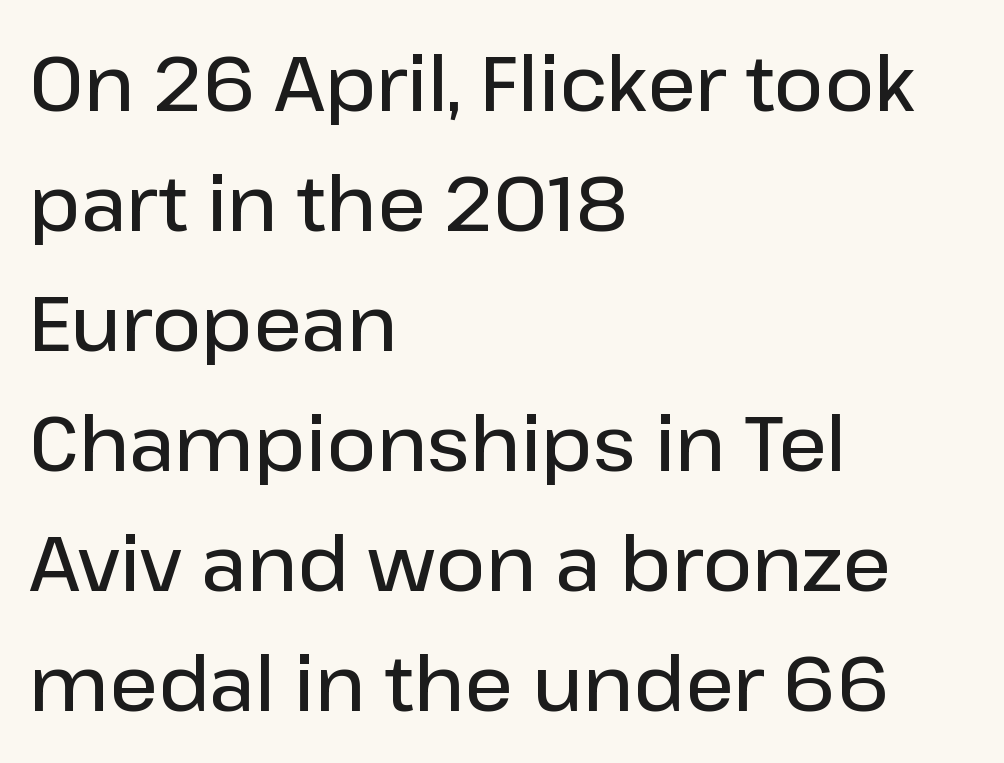
The image shows 76 px semibold sans-serif type, upright; set left-aligned, normal line spacing (1.58x), normal letter spacing, not underlined; low stroke contrast and a medium x-height.
